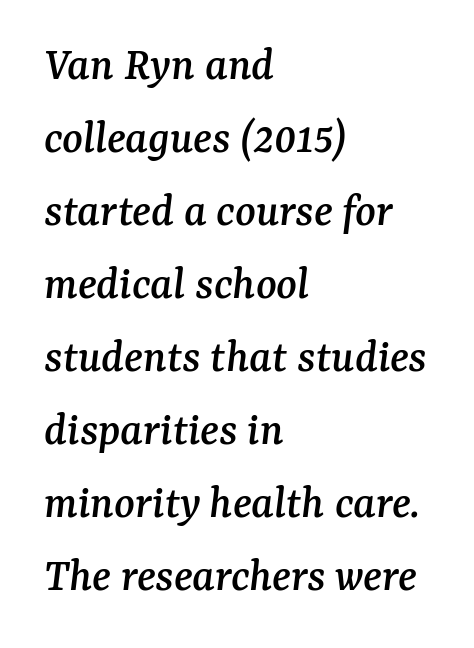
Q: Is the text italic (slanted)? A: Yes, it leans right by about 7 degrees.
Q: Is the typeface a serif or a sans-serif typeface? A: Serif.
Q: Is the text underlined? A: No.
Q: How is the paragraph aligned? A: Left-aligned.
Q: Is the spacing between letters normal or unusually wide? A: Normal.
Q: Is the spacing between lines tight, normal or loose? A: Normal.
Q: Width (condensed, normal, or wide)? A: Normal.
Q: Stroke contrast? A: Medium.
Q: x-height? A: Medium.
Q: Monospaced? A: No.
